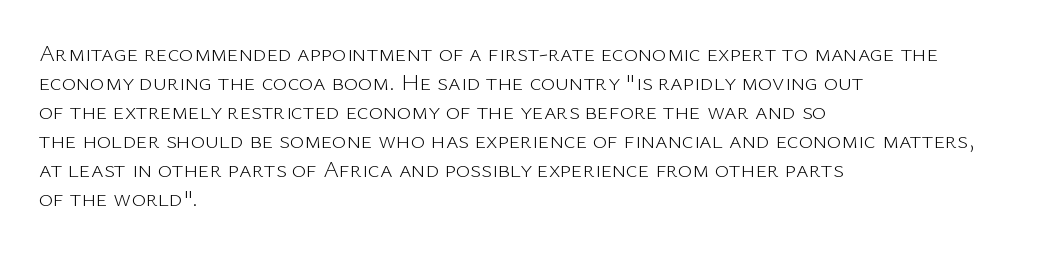
{"italic": "no", "bold": "no", "underline": "no", "align": "left", "line_spacing_ratio": 1.21, "letter_spacing": "normal", "letter_spacing_em": 0.0, "glyph_px": 24}
